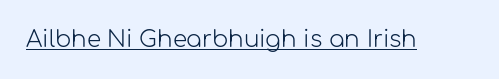
{"italic": "no", "bold": "no", "underline": "yes", "letter_spacing": "normal", "letter_spacing_em": 0.0, "glyph_px": 23}
